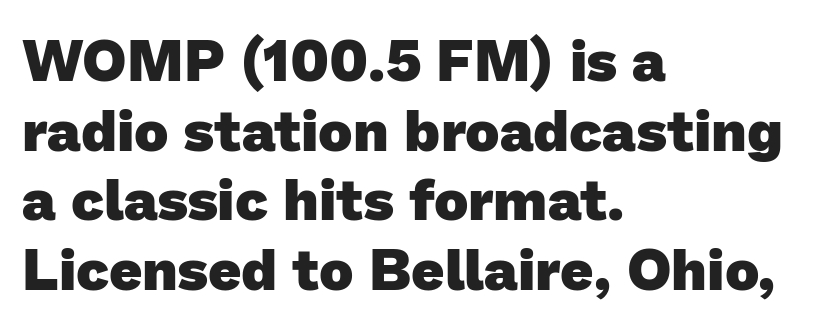
The image shows 58 px heavy sans-serif type; set left-aligned, line spacing 1.2x, normal letter spacing, not underlined; low stroke contrast and a medium x-height.
